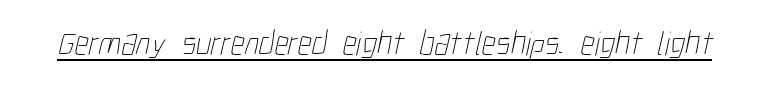
Q: Is the text bold? A: No.
Q: Is the text underlined? A: Yes.
Q: Is the spacing between letters normal or unusually wide? A: Normal.
Q: Width (condensed, normal, or wide)? A: Condensed.
Q: Stroke contrast? A: Low.
Q: x-height? A: Medium.
Q: Monospaced? A: No.
